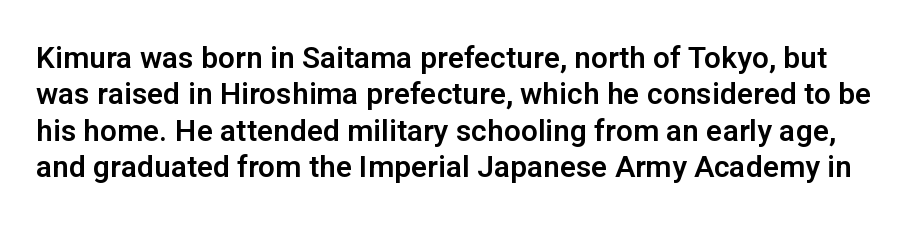
{"serif": "no", "italic": "no", "width": "normal", "stroke_contrast": "low", "x_height": "medium", "monospaced": "no", "underline": "no", "line_spacing_ratio": 1.21, "letter_spacing": "normal", "letter_spacing_em": 0.0, "glyph_px": 30}
